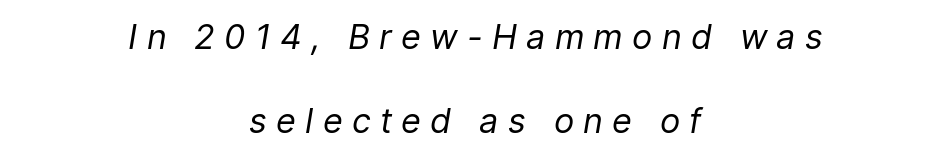
Q: Is the text bold? A: No.
Q: Is the text italic (slanted)? A: Yes, it leans right by about 9 degrees.
Q: Is the text underlined? A: No.
Q: How is the paragraph aligned? A: Centered.
Q: Is the spacing between letters normal or unusually wide? A: Unusually wide.
Q: Is the spacing between lines tight, normal or loose? A: Loose.
Q: Width (condensed, normal, or wide)? A: Normal.
Q: Stroke contrast? A: Low.
Q: x-height? A: Medium.
Q: Monospaced? A: No.
